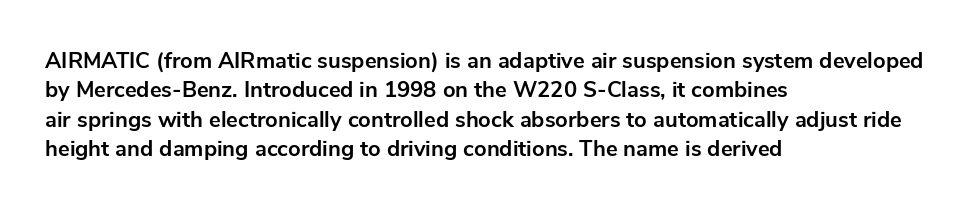
Q: Is the text bold? A: Yes.
Q: Is the text italic (slanted)? A: No, it is upright.
Q: Is the text underlined? A: No.
Q: How is the paragraph aligned? A: Left-aligned.
Q: Is the spacing between letters normal or unusually wide? A: Normal.
Q: Is the spacing between lines tight, normal or loose? A: Normal.
